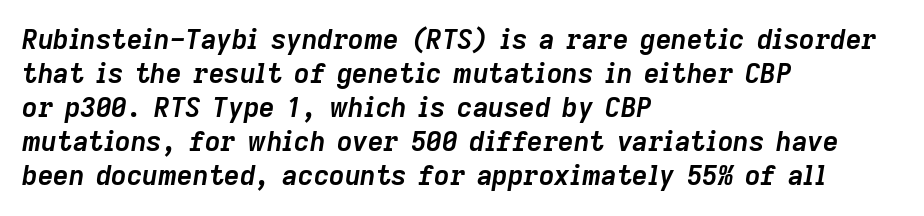
Q: Is the text bold? A: Yes.
Q: Is the text italic (slanted)? A: Yes, it leans right by about 9 degrees.
Q: Is the text underlined? A: No.
Q: How is the paragraph aligned? A: Left-aligned.
Q: Is the spacing between letters normal or unusually wide? A: Normal.
Q: Is the spacing between lines tight, normal or loose? A: Normal.
